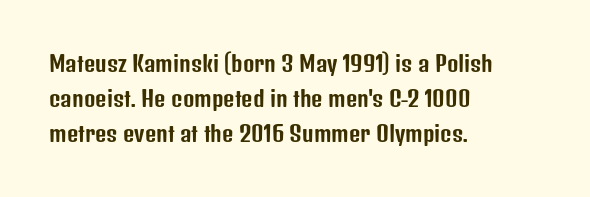
The image shows 22 px text type, upright; set left-aligned, normal line spacing (1.6x), normal letter spacing, not underlined.
